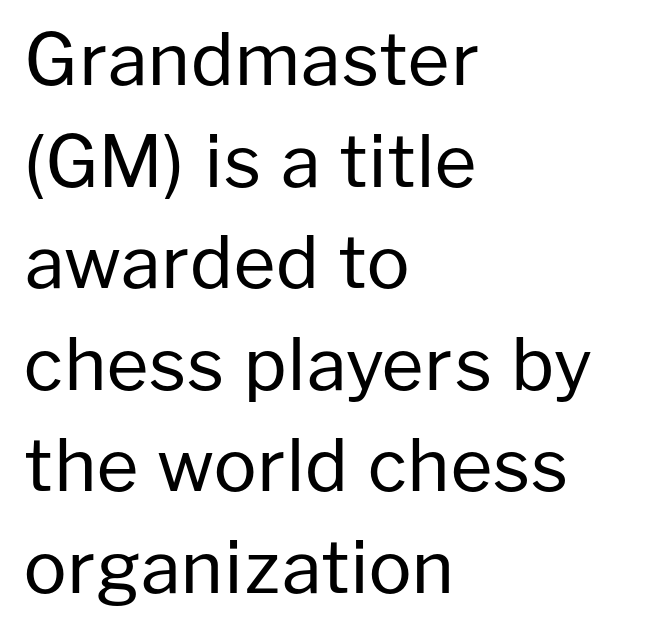
Q: Is the text bold? A: No.
Q: Is the text italic (slanted)? A: No, it is upright.
Q: Is the typeface a serif or a sans-serif typeface? A: Sans-serif.
Q: Is the text underlined? A: No.
Q: How is the paragraph aligned? A: Left-aligned.
Q: Is the spacing between letters normal or unusually wide? A: Normal.
Q: Is the spacing between lines tight, normal or loose? A: Normal.
Q: Width (condensed, normal, or wide)? A: Normal.
Q: Stroke contrast? A: Low.
Q: x-height? A: Medium.
Q: Monospaced? A: No.
